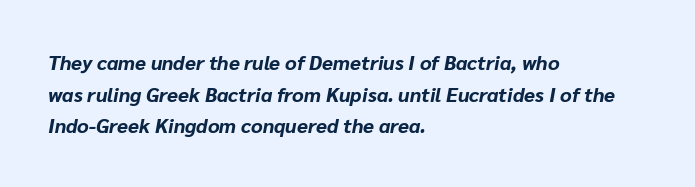
The image shows 20 px bold type, italic (leaning right); set left-aligned, normal line spacing (1.58x), normal letter spacing, not underlined.
